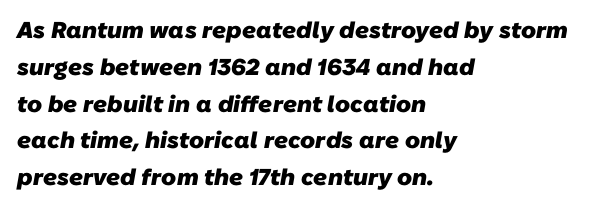
{"bold": "yes", "underline": "no", "align": "left", "line_spacing": "normal", "line_spacing_ratio": 1.6, "letter_spacing": "normal", "letter_spacing_em": 0.0, "glyph_px": 23}
